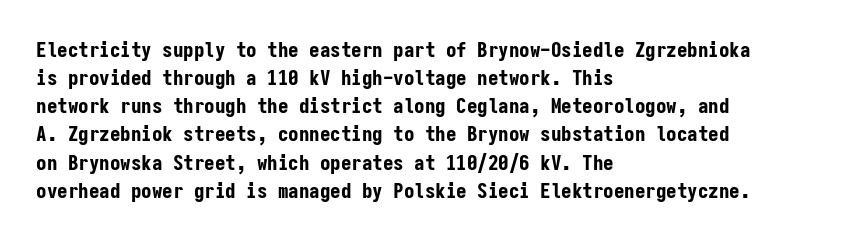
Anything drawn beneath the words? Only blank space. Evenly set lines give the paragraph a standard silhouette. In CSS terms this would be text-align: left. The font's upright variant was chosen for this text. Strokes here are thick enough to call this a true bold.
